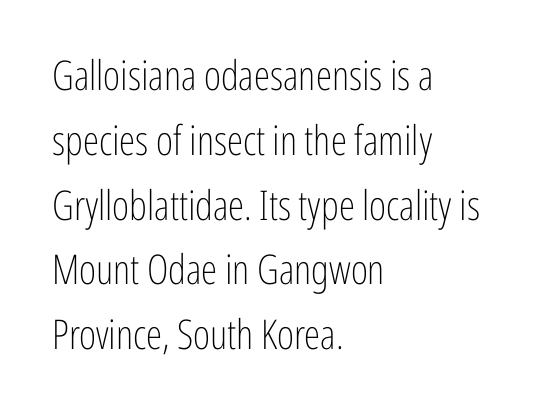
Q: Is the text bold? A: No.
Q: Is the text italic (slanted)? A: No, it is upright.
Q: Is the typeface a serif or a sans-serif typeface? A: Sans-serif.
Q: Is the text underlined? A: No.
Q: How is the paragraph aligned? A: Left-aligned.
Q: Is the spacing between letters normal or unusually wide? A: Normal.
Q: Is the spacing between lines tight, normal or loose? A: Normal.
Q: Width (condensed, normal, or wide)? A: Condensed.
Q: Stroke contrast? A: Low.
Q: x-height? A: Medium.
Q: Monospaced? A: No.
